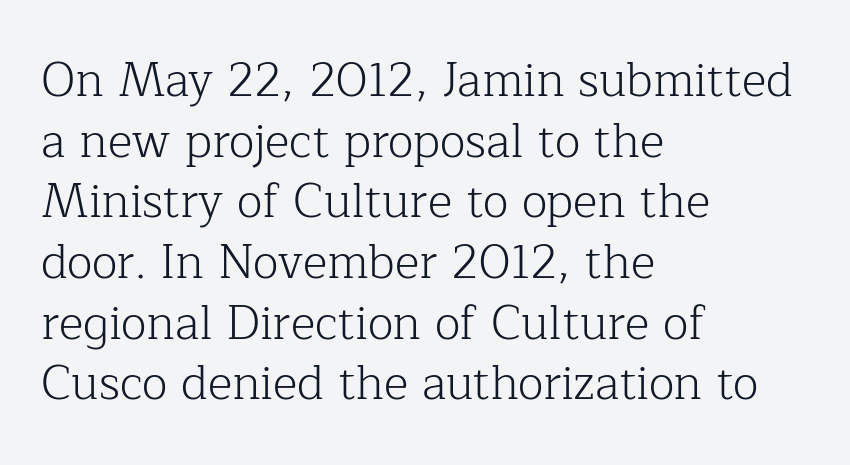
The line-height multiplier appears to be the usual default. Look at the bottom of the vertical strokes: they flare into serifs here. Between one letter and the next there's only the usual sliver of space. Nobody drew a line under any word here.
